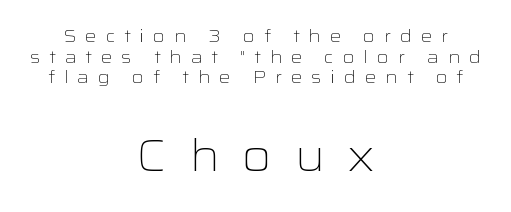
The image shows 45 px light, wide sans-serif type, upright; set centered, tight line spacing (1.14x), unusually wide letter spacing (+0.49 em), not underlined; the second (bottom) block is 2.5x larger; low stroke contrast and a medium x-height.
